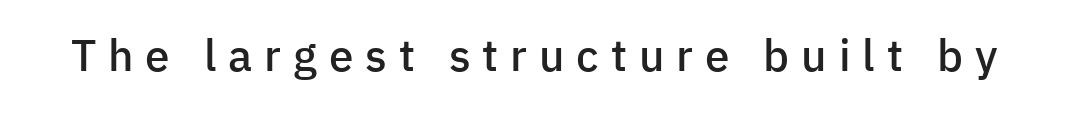
Q: Is the text bold? A: Semi-bold.
Q: Is the text italic (slanted)? A: No, it is upright.
Q: Is the typeface a serif or a sans-serif typeface? A: Sans-serif.
Q: Is the text underlined? A: No.
Q: Is the spacing between letters normal or unusually wide? A: Unusually wide.
Q: Width (condensed, normal, or wide)? A: Normal.
Q: Stroke contrast? A: Low.
Q: x-height? A: Medium.
Q: Monospaced? A: No.
